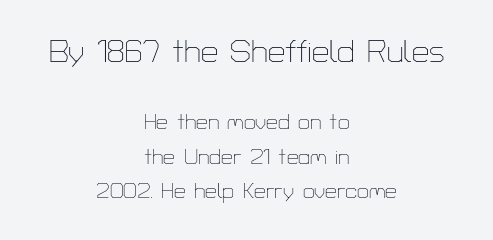
{"serif": "no", "italic": "no", "bold": "no", "weight": "thin", "width": "normal", "stroke_contrast": "low", "x_height": "medium", "monospaced": "no", "underline": "no", "align": "center", "line_spacing": "normal", "line_spacing_ratio": 1.65, "letter_spacing": "normal", "letter_spacing_em": 0.0, "larger_block": "first", "size_ratio": 1.48, "glyph_px": 31}
